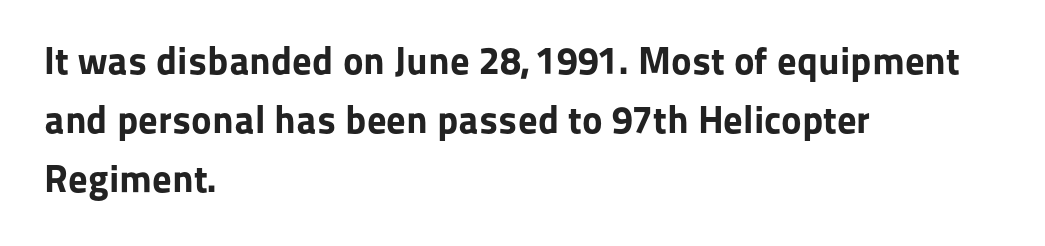
Vertical strokes here are truly vertical. Words float on clear page, feet unadorned. A typesetter would call this proportional, since set widths differ per character. Successive baselines arrive at the customary interval.
